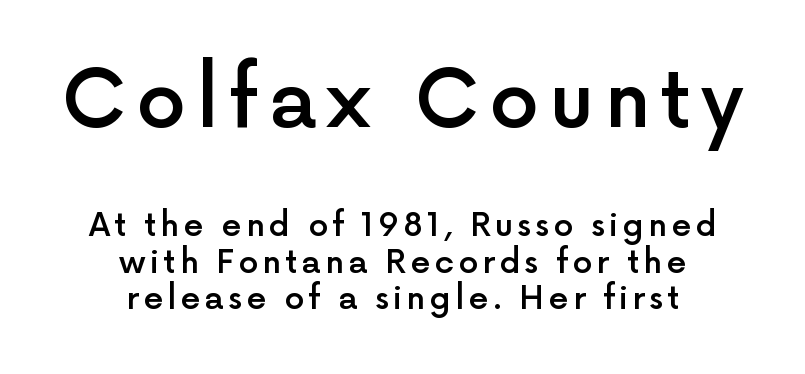
{"serif": "no", "italic": "no", "bold": "semi", "weight": "semibold", "width": "normal", "x_height": "medium", "monospaced": "no", "underline": "no", "align": "center", "line_spacing": "tight", "line_spacing_ratio": 1.13, "larger_block": "first", "size_ratio": 2.47, "glyph_px": 79}
